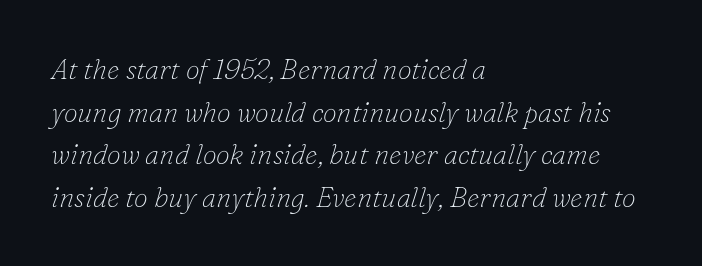
{"serif": "yes", "italic": "yes", "lean": "right", "slant_degrees": 16, "bold": "no", "weight": "thin", "width": "normal", "stroke_contrast": "low", "x_height": "small", "monospaced": "no", "underline": "no", "align": "left", "line_spacing": "normal", "line_spacing_ratio": 1.52, "letter_spacing": "normal", "letter_spacing_em": 0.0, "glyph_px": 28}
